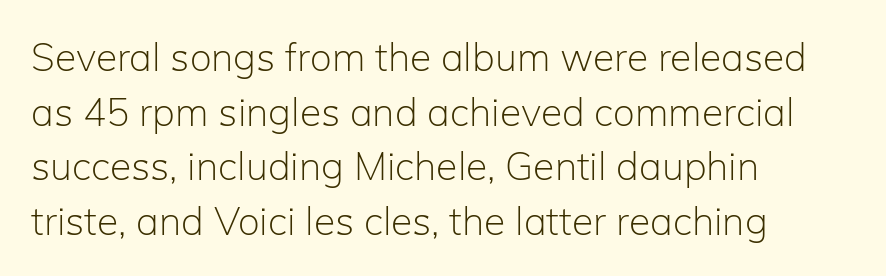
The line texture is even and compact thanks to regular tracking. Quick note: underline off. Does the type have serifs? No, each stem ends abruptly. Varying glyph widths throughout — classic text-font behaviour. The letters stand straight up with perfectly vertical stems.
